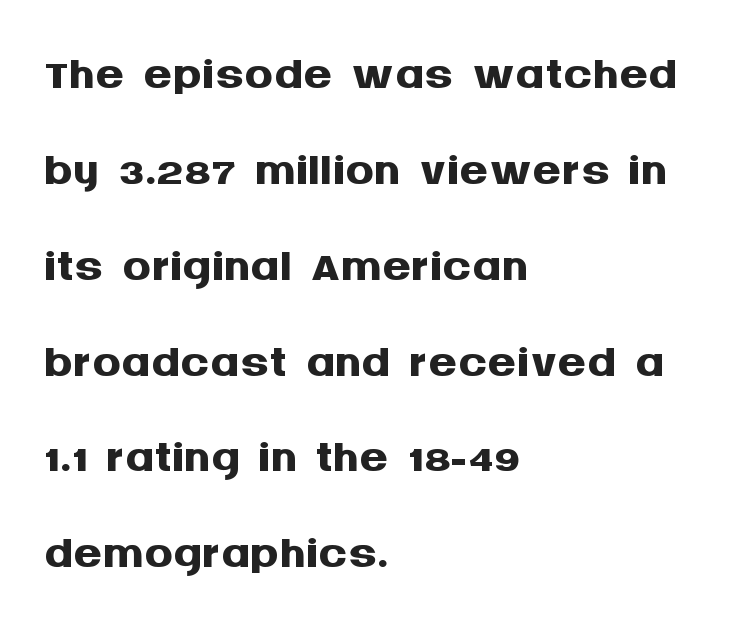
{"serif": "no", "italic": "no", "bold": "yes", "weight": "semibold", "width": "normal", "stroke_contrast": "medium", "x_height": "large", "monospaced": "no", "underline": "no", "align": "left", "line_spacing": "normal", "line_spacing_ratio": 1.35, "letter_spacing": "normal", "letter_spacing_em": 0.0, "glyph_px": 71}
